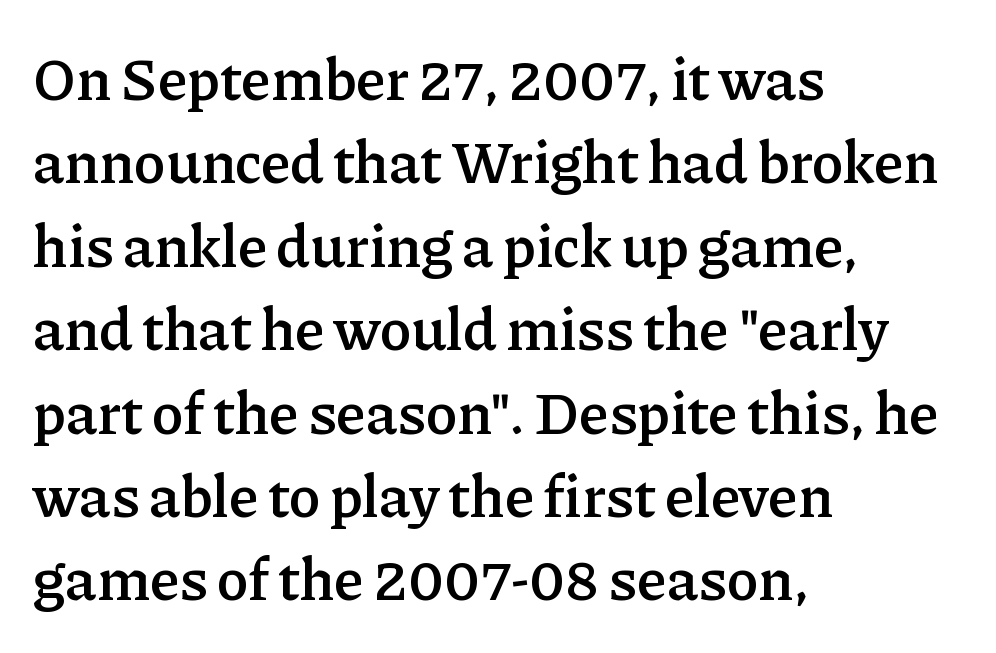
Students, note that the glyphs here touch the page at normal intervals. The lines in this sample share a left origin and differ only in where they stop. The letters carry serifs — small finishing strokes at the ends of their stems. Spacing verdict: proportional, widths tailored to each character. Typographic density is moderately raised because the face is semibold. The words here are not underlined.
